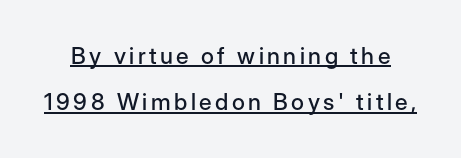
{"italic": "no", "underline": "yes", "line_spacing": "loose", "line_spacing_ratio": 2.02, "glyph_px": 23}
